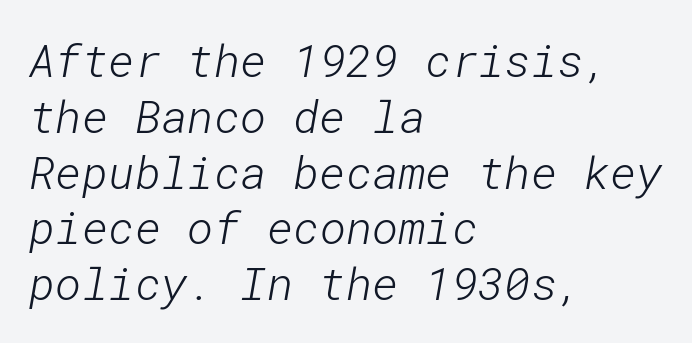
The image shows 45 px light sans-serif type; set left-aligned, line spacing 1.24x, normal letter spacing, not underlined; low stroke contrast and a medium x-height.
